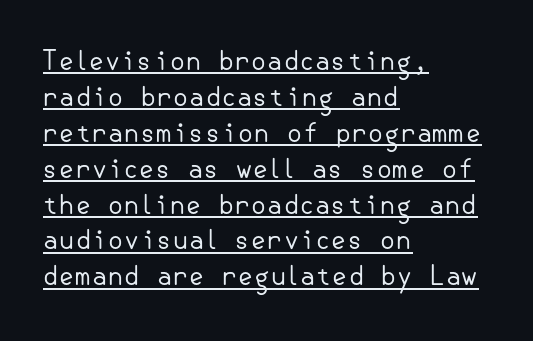
Q: Is the text bold? A: No.
Q: Is the text italic (slanted)? A: No, it is upright.
Q: Is the text underlined? A: Yes.
Q: How is the paragraph aligned? A: Left-aligned.
Q: Is the spacing between letters normal or unusually wide? A: Normal.
Q: Is the spacing between lines tight, normal or loose? A: Normal.
